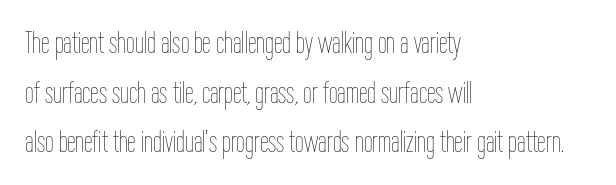
{"italic": "no", "bold": "no", "weight": "thin", "width": "condensed", "stroke_contrast": "low", "x_height": "medium", "monospaced": "no", "underline": "no", "align": "left", "line_spacing": "normal", "line_spacing_ratio": 1.6, "letter_spacing": "normal", "letter_spacing_em": 0.0, "glyph_px": 31}
